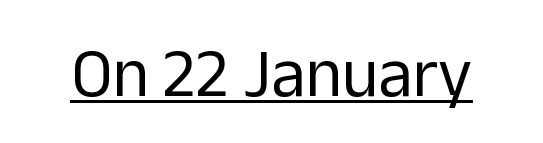
Short note: letters normally spaced. Nope, no serifs anywhere on these letters. These glyphs show unthickened strokes, regular width or finer. Each line of the rendering has a horizontal stroke beneath the glyphs. The letters advance in unequal steps, a hallmark of proportional type. Does the lettering tilt? It doesn't — this is upright.
